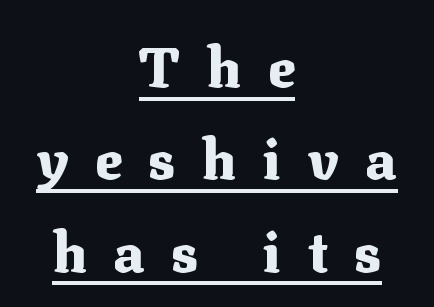
{"serif": "yes", "italic": "no", "bold": "yes", "weight": "heavy", "width": "normal", "stroke_contrast": "medium", "x_height": "medium", "monospaced": "no", "underline": "yes", "align": "center", "line_spacing": "normal", "line_spacing_ratio": 1.65, "letter_spacing": "wide", "letter_spacing_em": 0.48, "glyph_px": 56}
